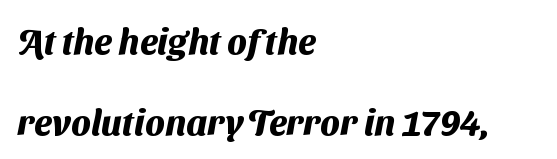
{"serif": "no", "bold": "yes", "weight": "heavy", "width": "normal", "stroke_contrast": "medium", "x_height": "medium", "monospaced": "no", "underline": "no", "align": "left", "line_spacing": "loose", "line_spacing_ratio": 2.24, "letter_spacing": "normal", "letter_spacing_em": 0.0, "glyph_px": 36}
